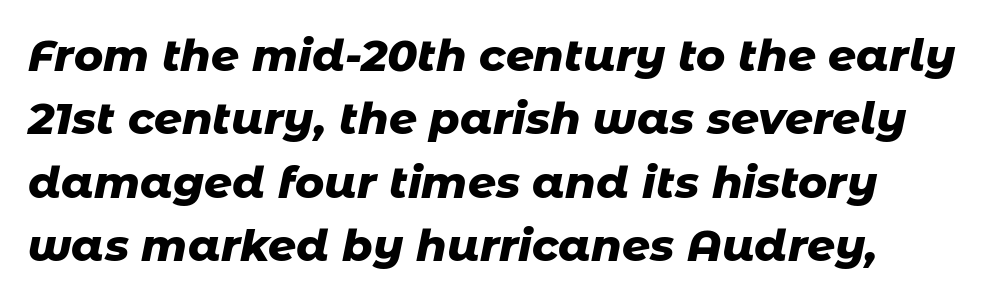
Q: Is the text bold? A: Yes.
Q: Is the text italic (slanted)? A: Yes, it leans right by about 11 degrees.
Q: Is the text underlined? A: No.
Q: Is the spacing between letters normal or unusually wide? A: Normal.
Q: Is the spacing between lines tight, normal or loose? A: Normal.
Q: Width (condensed, normal, or wide)? A: Normal.
Q: Stroke contrast? A: Low.
Q: x-height? A: Medium.
Q: Monospaced? A: No.
